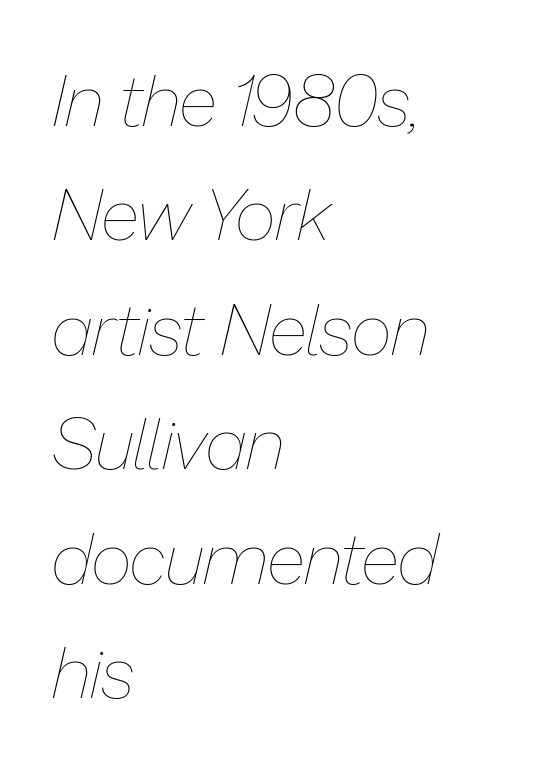
The lettering tilts uniformly, giving the passage an italic look. The designer left line spacing at the default. This sample has the flowing, uneven cadence of proportional lettering. Casual observation: everything's shoved over to the left. Weight class: somewhere from thin through regular.
